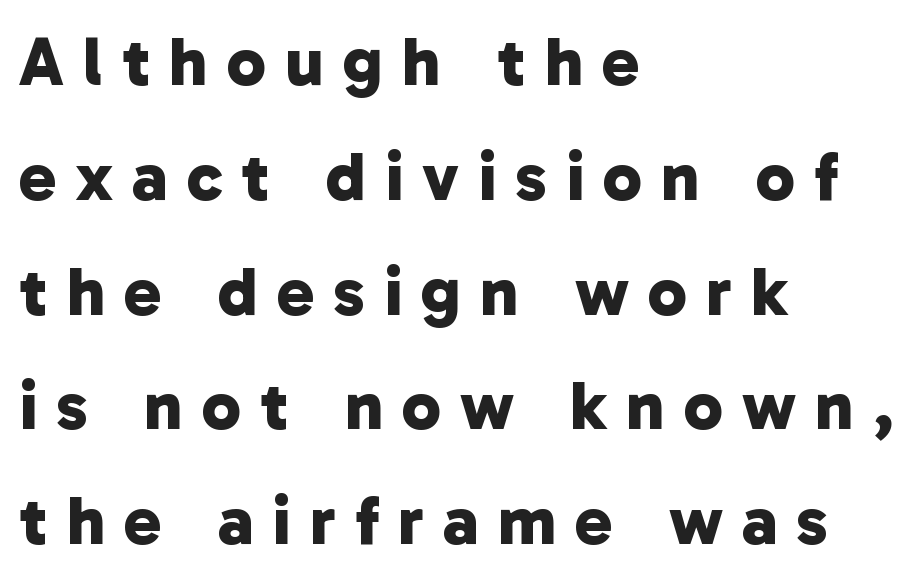
Q: Is the text bold? A: Yes.
Q: Is the typeface a serif or a sans-serif typeface? A: Sans-serif.
Q: Is the text underlined? A: No.
Q: How is the paragraph aligned? A: Left-aligned.
Q: Is the spacing between letters normal or unusually wide? A: Unusually wide.
Q: Is the spacing between lines tight, normal or loose? A: Normal.
Q: Width (condensed, normal, or wide)? A: Normal.
Q: Stroke contrast? A: Low.
Q: x-height? A: Medium.
Q: Monospaced? A: No.
